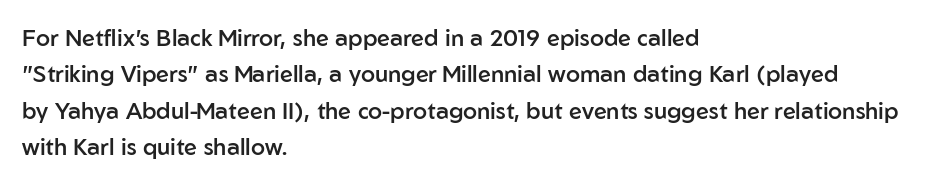
Q: Is the text bold? A: Semi-bold.
Q: Is the text italic (slanted)? A: No, it is upright.
Q: Is the text underlined? A: No.
Q: How is the paragraph aligned? A: Left-aligned.
Q: Is the spacing between letters normal or unusually wide? A: Normal.
Q: Is the spacing between lines tight, normal or loose? A: Normal.
